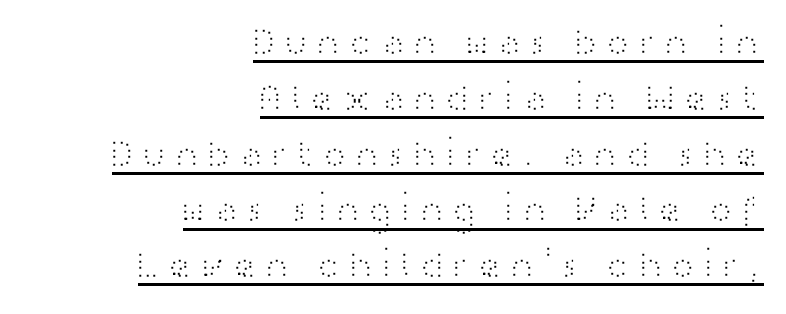
The image shows 39 px light, wide sans-serif type, upright; set right-aligned, normal line spacing (1.43x), underlined; high stroke contrast and a medium x-height.
